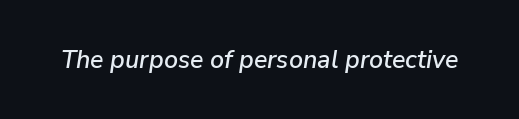
Words float on clear page, feet unadorned. The typography opts for an oblique posture over an upright one. Glyph-to-glyph distance matches everyday printed text.
